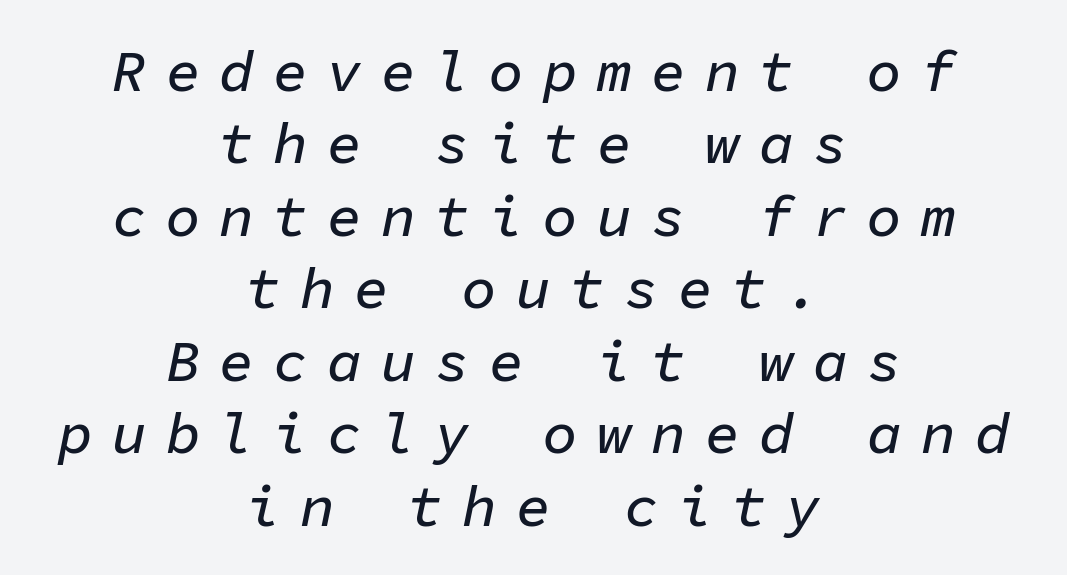
Q: Is the text italic (slanted)? A: Yes, it leans right by about 11 degrees.
Q: Is the text underlined? A: No.
Q: How is the paragraph aligned? A: Centered.
Q: Is the spacing between letters normal or unusually wide? A: Unusually wide.
Q: Is the spacing between lines tight, normal or loose? A: Normal.
Q: Width (condensed, normal, or wide)? A: Normal.
Q: Stroke contrast? A: Low.
Q: x-height? A: Medium.
Q: Monospaced? A: Yes.
